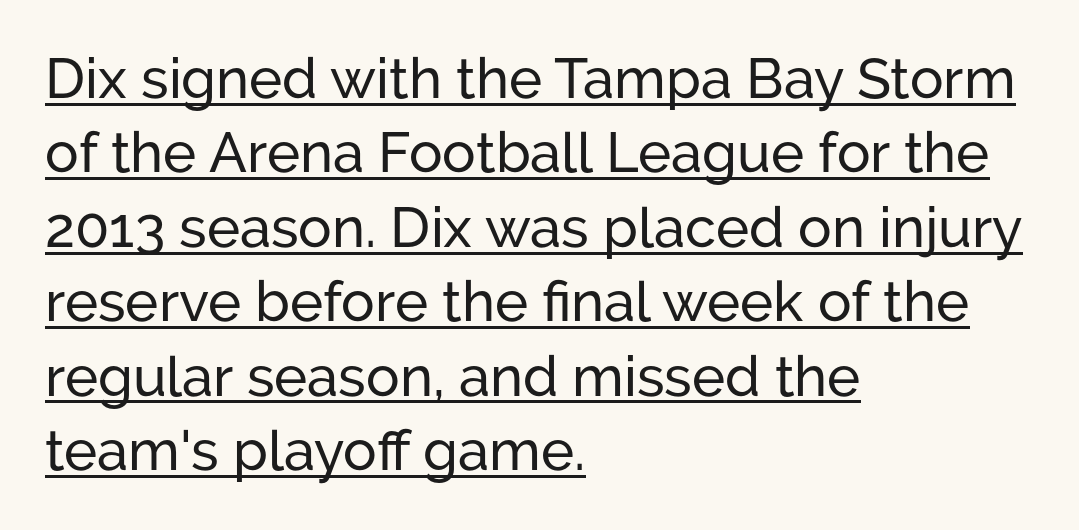
The image shows 56 px sans-serif type, upright; set left-aligned, normal line spacing (1.33x), normal letter spacing, underlined; low stroke contrast and a medium x-height.
